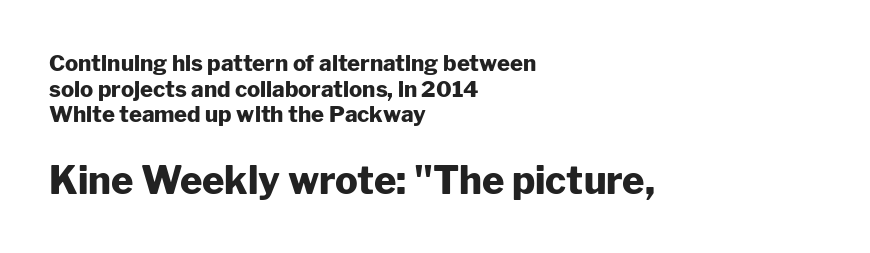
The image shows 38 px heavy sans-serif type, upright; set left-aligned, line spacing 1.17x, normal letter spacing, not underlined; the second (bottom) block is 1.73x larger; low stroke contrast and a medium x-height.
